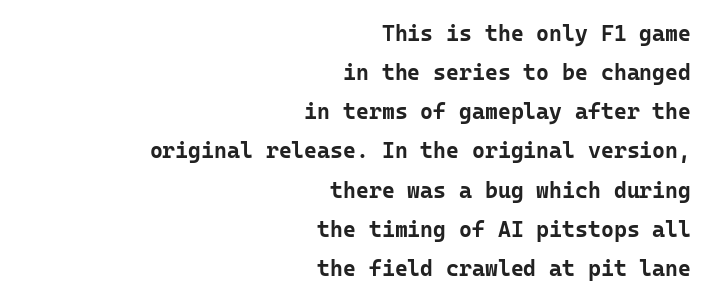
Words float on clear page, feet unadorned. The text block is weighted toward the right margin, trailing off unevenly leftward. Thick stems and heavy bowls — unmistakably bold. What stands out about the letter spacing? Nothing — it is the standard amount. Italic? Not at all — the glyphs are vertical.
